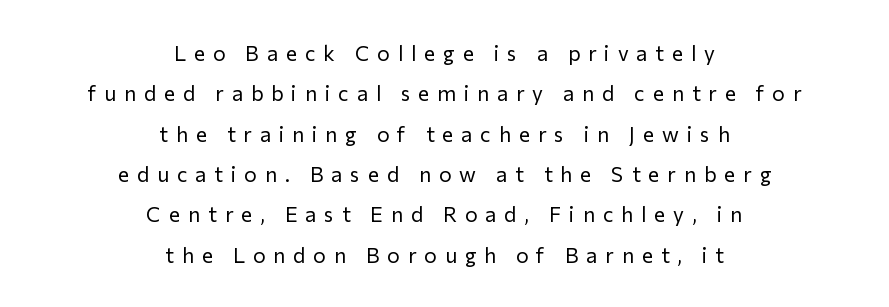
How would I describe the line gaps? Wide and relaxed. Weight: not bold — regular or lighter. Nope, not italic — everything's standing straight. The paragraph shown floats in the horizontal middle.
